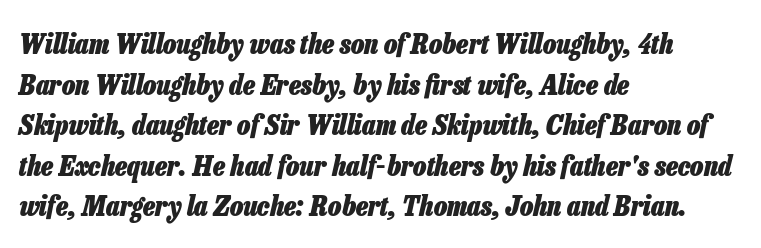
The lines are quadded left. Heavy, bold letterforms. The glyphs are unaccompanied by any horizontal stroke below them. No extra tracking has been applied to these lines. Compared with ordinary roman type, these characters are visibly tilted.
